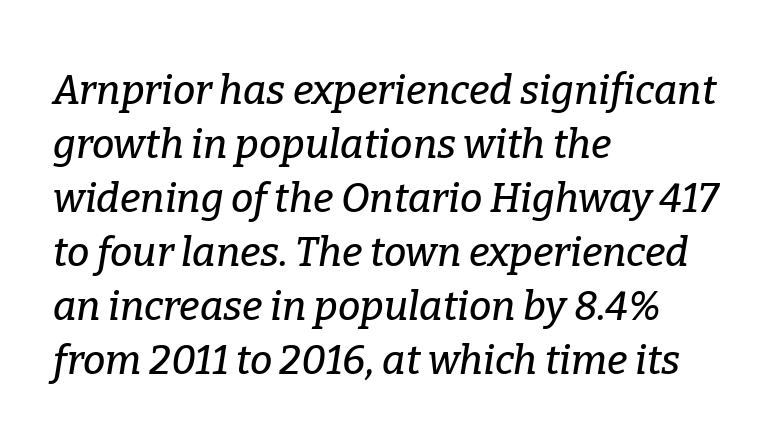
The image shows 40 px serif type, italic (leaning right); set left-aligned, normal line spacing (1.35x), normal letter spacing, not underlined; low stroke contrast and a medium x-height.
